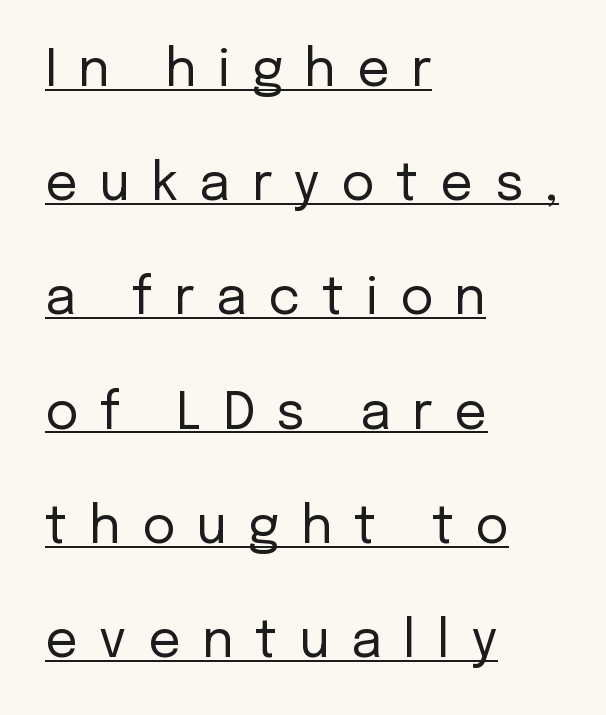
These lines are composed in type without serifs. Proportional: the letters do not fall into vertical columns. The passage shown is underscored from start to finish. The lettering holds an erect, upright posture throughout. Characters follow at a spacing far wider than the type designer built in.
